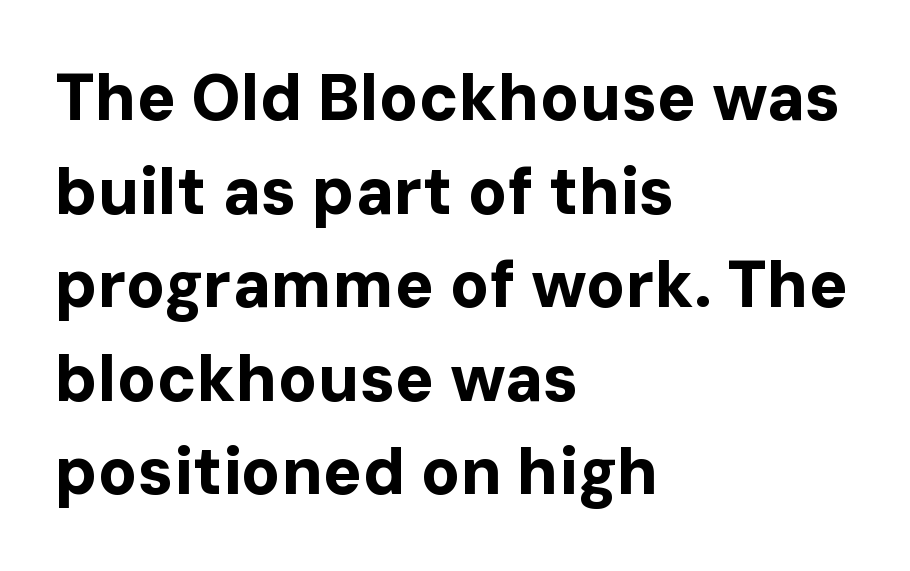
The image shows 65 px bold sans-serif type, upright; set left-aligned, normal line spacing (1.44x), normal letter spacing, not underlined; low stroke contrast and a medium x-height.
